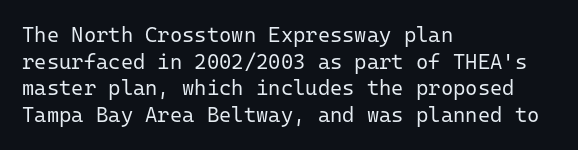
Q: Is the text bold? A: No.
Q: Is the text italic (slanted)? A: No, it is upright.
Q: Is the text underlined? A: No.
Q: How is the paragraph aligned? A: Left-aligned.
Q: Is the spacing between letters normal or unusually wide? A: Normal.
Q: Is the spacing between lines tight, normal or loose? A: Normal.
